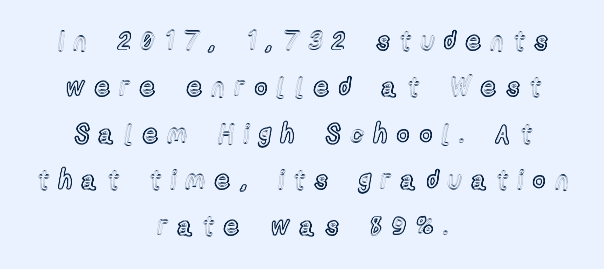
{"underline": "no", "align": "center", "line_spacing_ratio": 1.78, "letter_spacing": "wide", "letter_spacing_em": 0.4, "glyph_px": 26}
